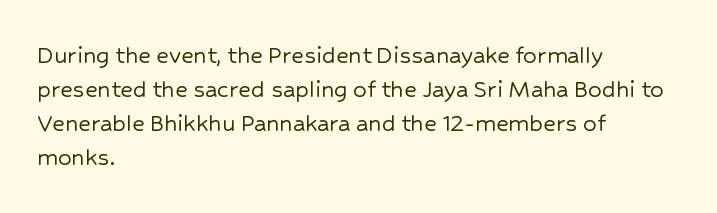
This sample uses plain, unmodified letter spacing. The setting favours the left margin, as ordinary paragraphs usually do. Does the lettering tilt? It doesn't — this is upright. Is there much room between lines? A standard amount, neither cramped nor airy.
